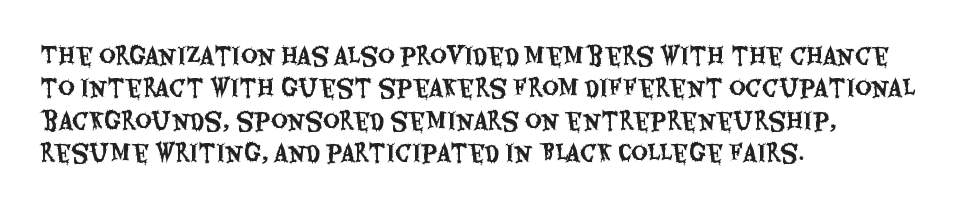
Rule under the text: the space is simply empty. Glyph-to-glyph distance matches everyday printed text. This block has exactly the height ordinary leading produces. Every character sits straight up, as roman type does. Teacher's note: observe the even left margin — that is flush-left alignment.
